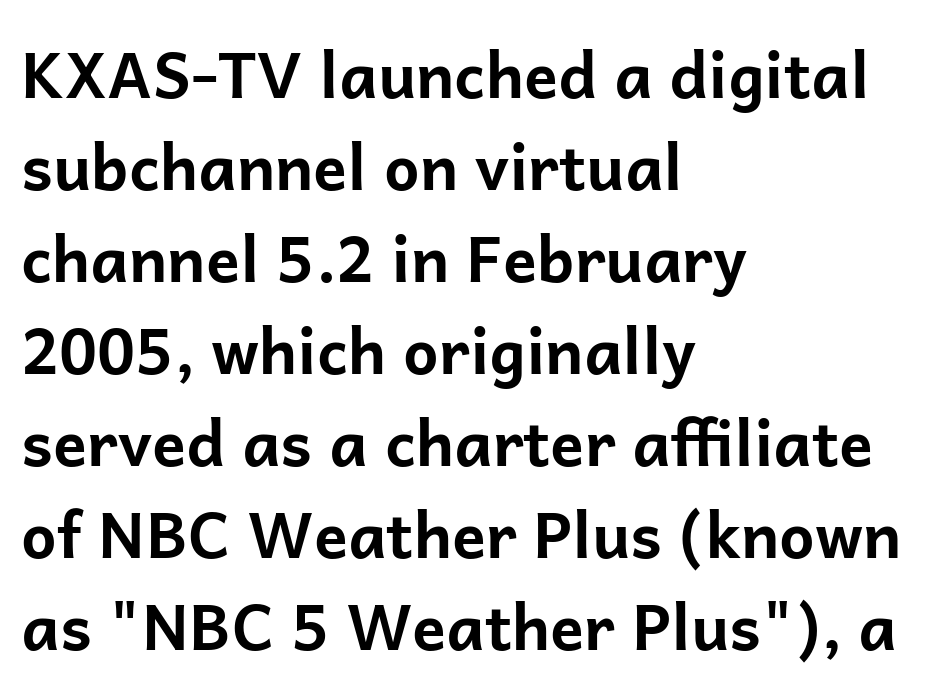
Q: Is the text bold? A: Yes.
Q: Is the text italic (slanted)? A: No, it is upright.
Q: Is the typeface a serif or a sans-serif typeface? A: Sans-serif.
Q: Is the text underlined? A: No.
Q: How is the paragraph aligned? A: Left-aligned.
Q: Is the spacing between letters normal or unusually wide? A: Normal.
Q: Is the spacing between lines tight, normal or loose? A: Normal.
Q: Width (condensed, normal, or wide)? A: Normal.
Q: Stroke contrast? A: Low.
Q: x-height? A: Medium.
Q: Monospaced? A: No.
